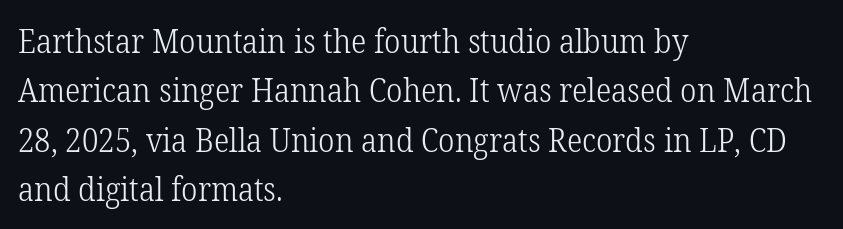
The image shows 32 px light serif type, upright; set left-aligned, normal line spacing (1.54x), normal letter spacing, not underlined; low stroke contrast and a medium x-height.
